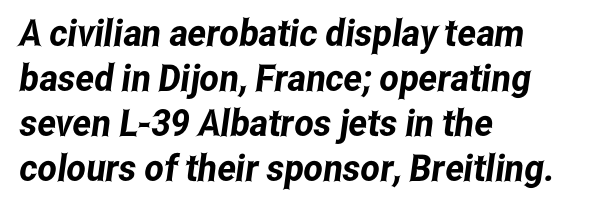
The gaps between neighbouring characters are ordinary and unremarkable. Classification — sans serif. A typesetter would call this proportional, since set widths differ per character. Short and long lines alike share a common starting point at left.
